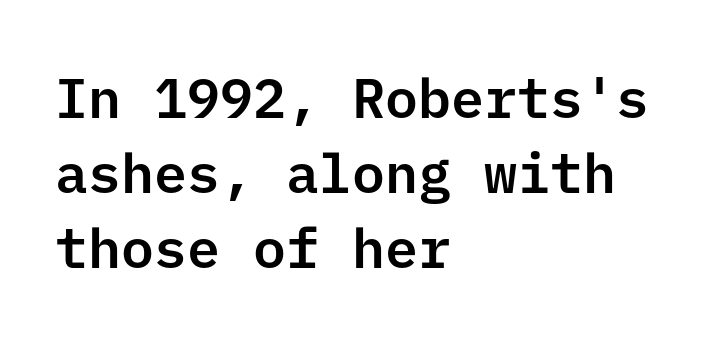
{"serif": "no", "italic": "no", "width": "normal", "stroke_contrast": "low", "x_height": "medium", "underline": "no", "align": "left", "line_spacing": "normal", "line_spacing_ratio": 1.36, "letter_spacing": "normal", "letter_spacing_em": 0.0, "glyph_px": 55}
